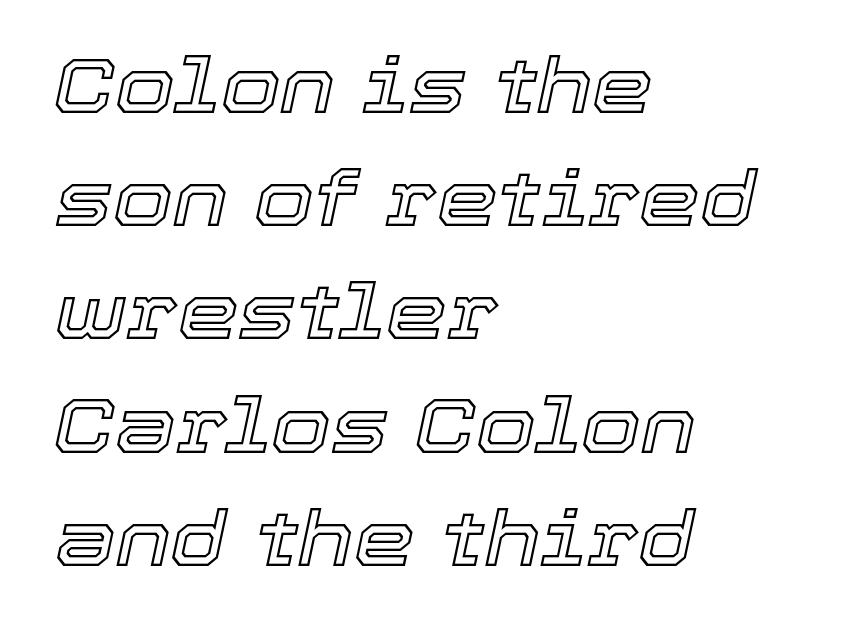
The foot of each line stays bare and open. The specimen reads as italic at a glance. The line-height multiplier appears to be the usual default. Teacher's note: observe the even left margin — that is flush-left alignment. Default kerning and tracking; the words read as compact shapes. The face used here is proportionally spaced, like ordinary book or web type.
